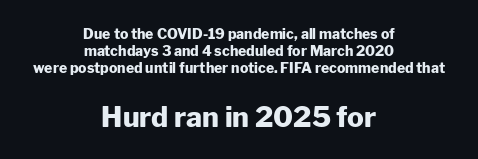
Q: Is the text bold? A: Yes.
Q: Is the text italic (slanted)? A: No, it is upright.
Q: Is the typeface a serif or a sans-serif typeface? A: Sans-serif.
Q: Is the text underlined? A: No.
Q: How is the paragraph aligned? A: Centered.
Q: Is the spacing between letters normal or unusually wide? A: Normal.
Q: Which block of text is set in a larger size, the first (top) or the second (bottom)? A: The second (bottom) one.
Q: Width (condensed, normal, or wide)? A: Normal.
Q: Stroke contrast? A: Low.
Q: x-height? A: Medium.
Q: Monospaced? A: No.
